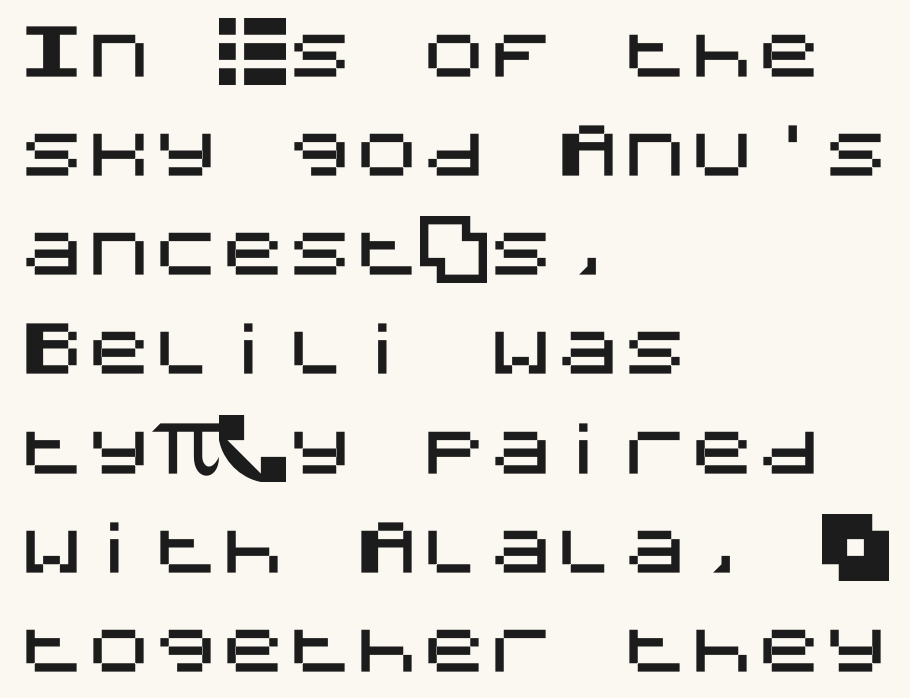
{"serif": "no", "italic": "no", "width": "normal", "stroke_contrast": "medium", "x_height": "large", "underline": "no", "align": "left", "line_spacing": "normal", "line_spacing_ratio": 1.48, "letter_spacing": "normal", "letter_spacing_em": 0.0, "glyph_px": 67}
